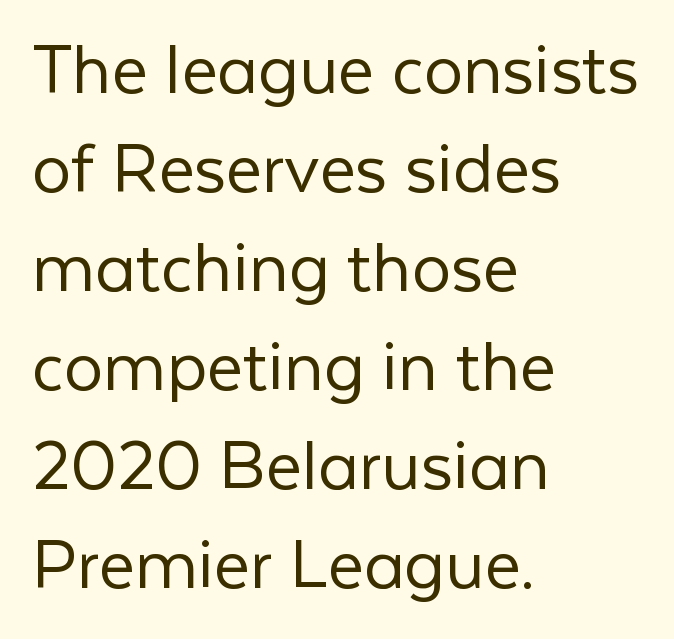
Q: Is the text bold? A: No.
Q: Is the text italic (slanted)? A: No, it is upright.
Q: Is the typeface a serif or a sans-serif typeface? A: Sans-serif.
Q: Is the text underlined? A: No.
Q: How is the paragraph aligned? A: Left-aligned.
Q: Is the spacing between letters normal or unusually wide? A: Normal.
Q: Is the spacing between lines tight, normal or loose? A: Normal.
Q: Width (condensed, normal, or wide)? A: Normal.
Q: Stroke contrast? A: Low.
Q: x-height? A: Medium.
Q: Monospaced? A: No.
